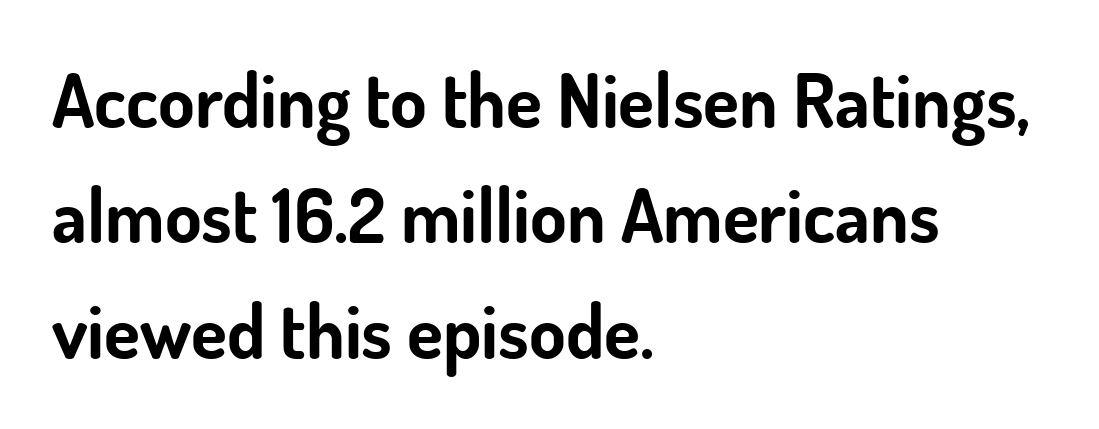
The image shows 74 px bold sans-serif type, upright; set left-aligned, normal line spacing (1.56x), normal letter spacing, not underlined; low stroke contrast and a small x-height.
